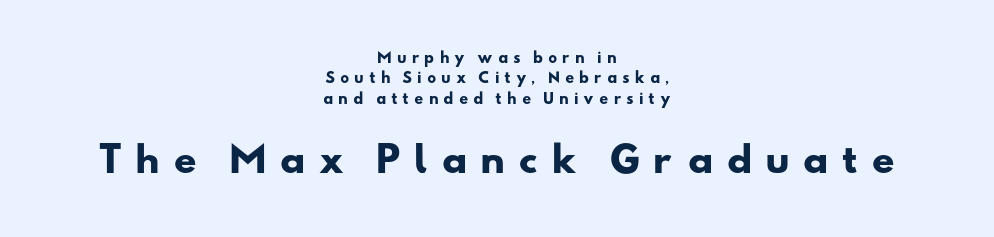
Q: Is the text bold? A: Yes.
Q: Is the typeface a serif or a sans-serif typeface? A: Sans-serif.
Q: Is the text underlined? A: No.
Q: How is the paragraph aligned? A: Centered.
Q: Is the spacing between letters normal or unusually wide? A: Unusually wide.
Q: Is the spacing between lines tight, normal or loose? A: Normal.
Q: Which block of text is set in a larger size, the first (top) or the second (bottom)? A: The second (bottom) one.
Q: Width (condensed, normal, or wide)? A: Wide.
Q: Stroke contrast? A: Low.
Q: x-height? A: Small.
Q: Monospaced? A: No.
